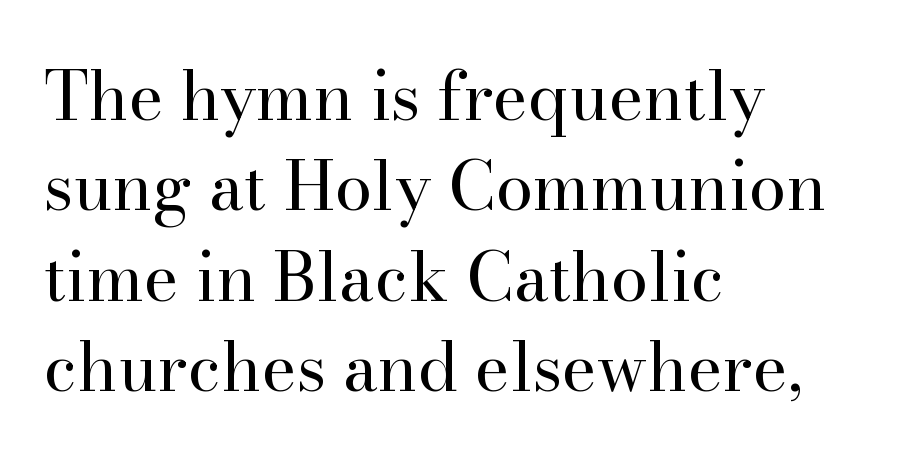
{"serif": "yes", "italic": "no", "bold": "no", "weight": "regular", "width": "normal", "stroke_contrast": "high", "x_height": "small", "monospaced": "no", "underline": "no", "align": "left", "line_spacing": "normal", "line_spacing_ratio": 1.35, "letter_spacing": "normal", "letter_spacing_em": 0.0, "glyph_px": 67}
